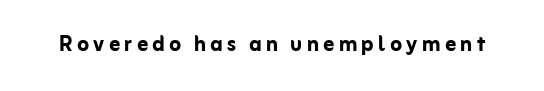
Q: Is the text bold? A: Yes.
Q: Is the text italic (slanted)? A: No, it is upright.
Q: Is the text underlined? A: No.
